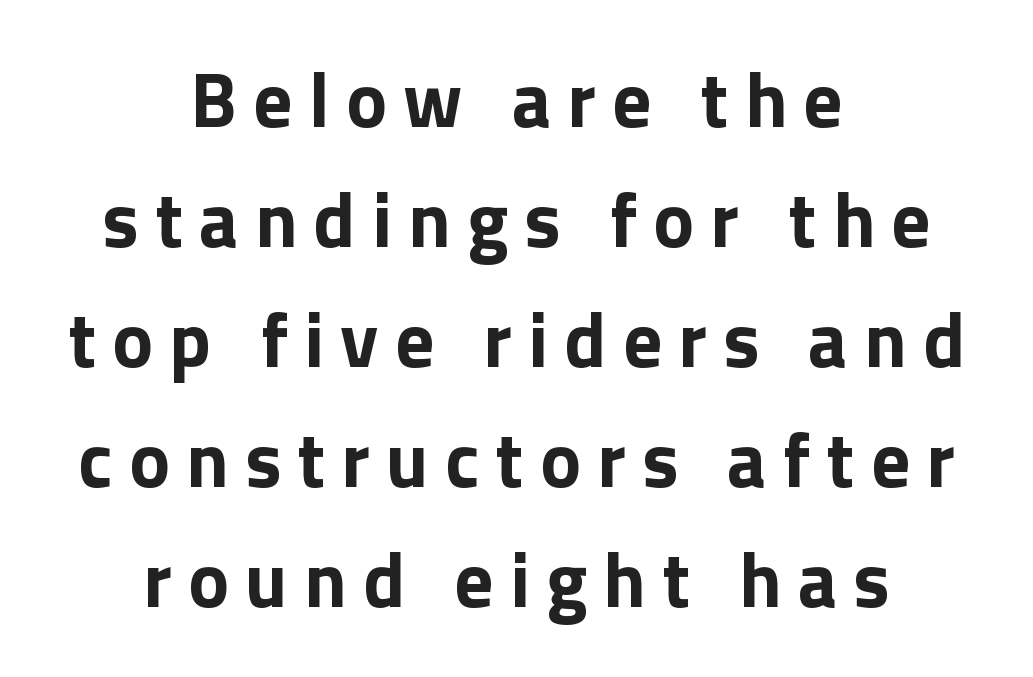
The image shows 77 px bold sans-serif type, upright; set centered, normal line spacing (1.56x), unusually wide letter spacing (+0.21 em), not underlined; a medium x-height.
